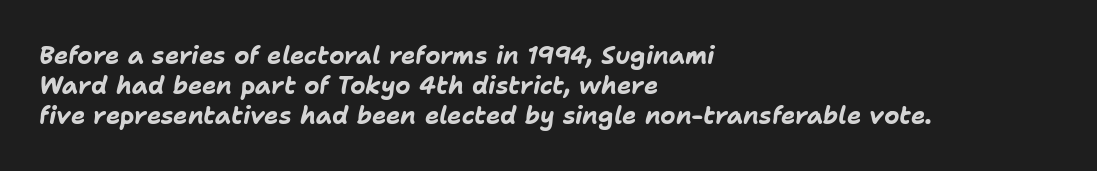
The paragraph shown leans on its left margin. The space directly below the letters is spotless. Vertically, the passage feels balanced, rows spaced as you'd expect. The text carries the slant typical of an italic or oblique font.
